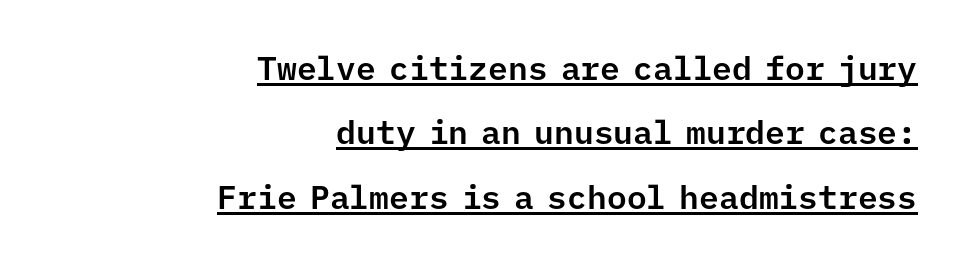
{"serif": "no", "italic": "no", "width": "normal", "stroke_contrast": "low", "x_height": "medium", "monospaced": "yes", "underline": "yes", "align": "right", "line_spacing": "loose", "line_spacing_ratio": 1.95, "letter_spacing": "normal", "letter_spacing_em": 0.0, "glyph_px": 33}
